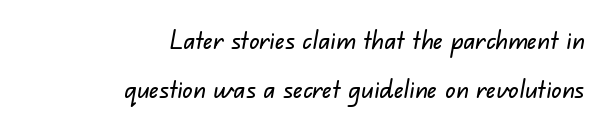
Q: Is the text underlined? A: No.
Q: How is the paragraph aligned? A: Right-aligned.
Q: Is the spacing between letters normal or unusually wide? A: Normal.
